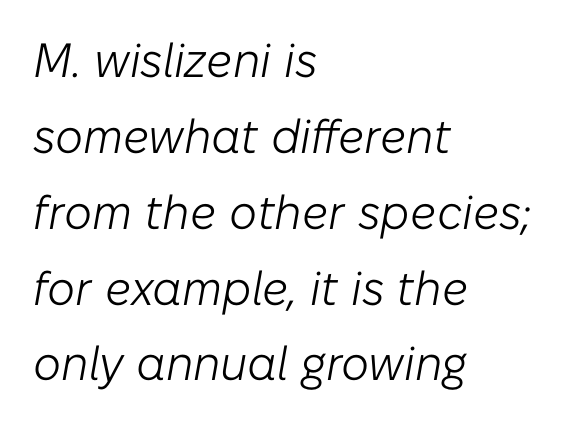
Q: Is the text bold? A: No.
Q: Is the text italic (slanted)? A: Yes, it leans right by about 10 degrees.
Q: Is the text underlined? A: No.
Q: How is the paragraph aligned? A: Left-aligned.
Q: Is the spacing between letters normal or unusually wide? A: Normal.
Q: Is the spacing between lines tight, normal or loose? A: Normal.
Q: Width (condensed, normal, or wide)? A: Normal.
Q: Stroke contrast? A: Low.
Q: x-height? A: Medium.
Q: Monospaced? A: No.
